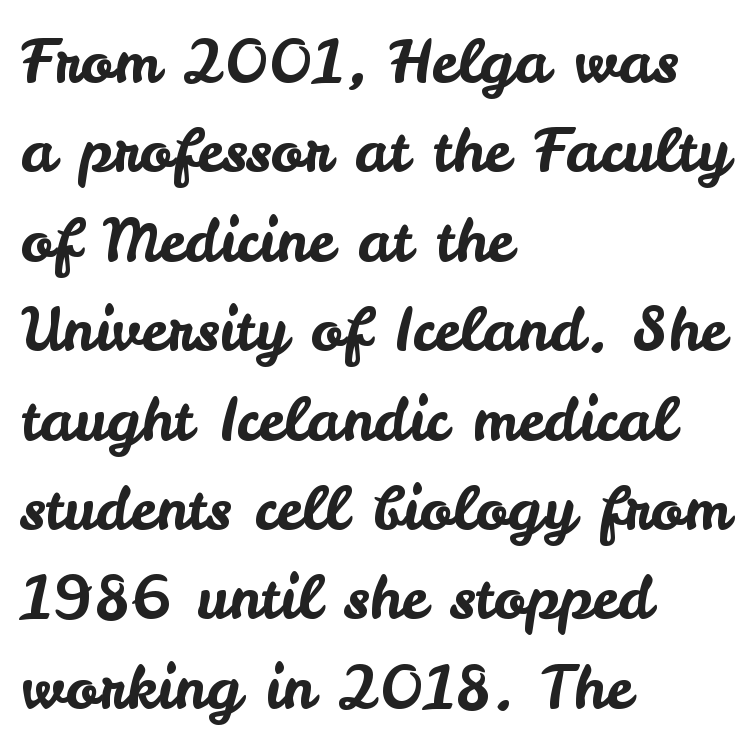
Q: Is the text italic (slanted)? A: Yes.
Q: Is the typeface a serif or a sans-serif typeface? A: Sans-serif.
Q: Is the text underlined? A: No.
Q: How is the paragraph aligned? A: Left-aligned.
Q: Is the spacing between letters normal or unusually wide? A: Normal.
Q: Is the spacing between lines tight, normal or loose? A: Normal.
Q: Width (condensed, normal, or wide)? A: Normal.
Q: Stroke contrast? A: Low.
Q: x-height? A: Small.
Q: Monospaced? A: No.
